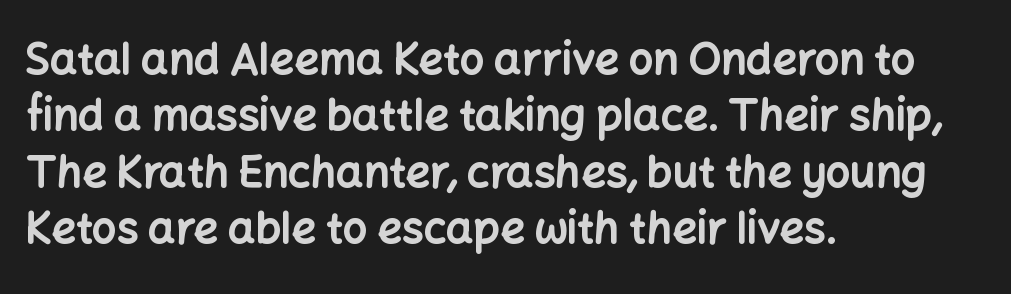
Q: Is the text bold? A: Yes.
Q: Is the text italic (slanted)? A: No, it is upright.
Q: Is the typeface a serif or a sans-serif typeface? A: Sans-serif.
Q: Is the text underlined? A: No.
Q: How is the paragraph aligned? A: Left-aligned.
Q: Is the spacing between letters normal or unusually wide? A: Normal.
Q: Is the spacing between lines tight, normal or loose? A: Normal.
Q: Width (condensed, normal, or wide)? A: Normal.
Q: Stroke contrast? A: Low.
Q: x-height? A: Medium.
Q: Monospaced? A: No.
